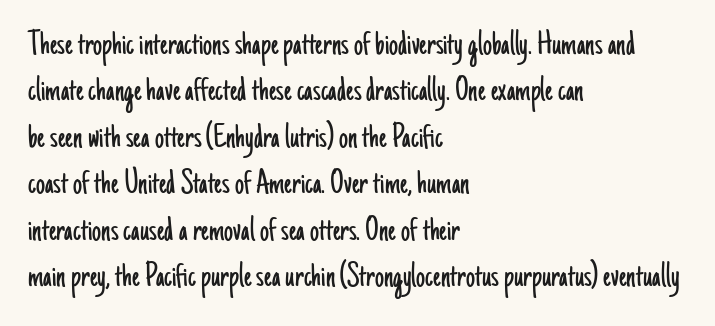
The type sits square on the baseline with zero lean. Plain, unruled lines of type. Bold? No — there's no thickening of the strokes. Each new line begins a customary step beneath the previous one.
